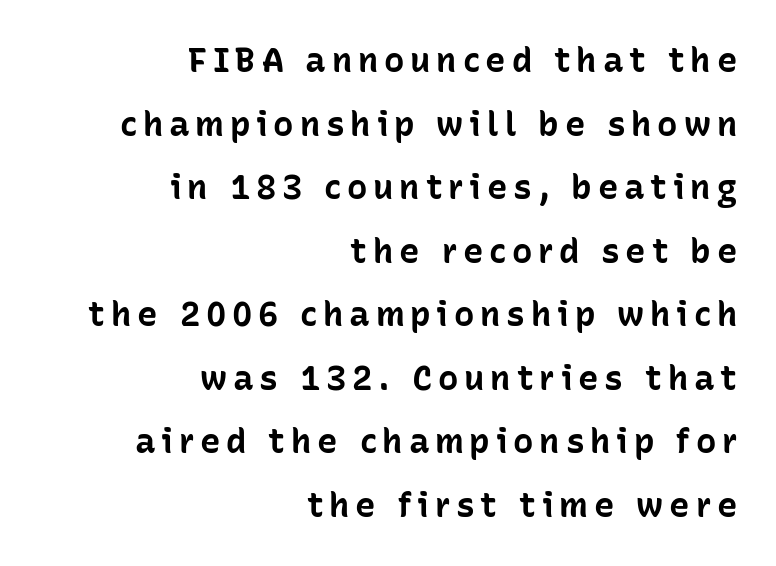
The image shows 34 px bold sans-serif type, upright; set right-aligned, line spacing 1.87x, not underlined; low stroke contrast and a medium x-height.
